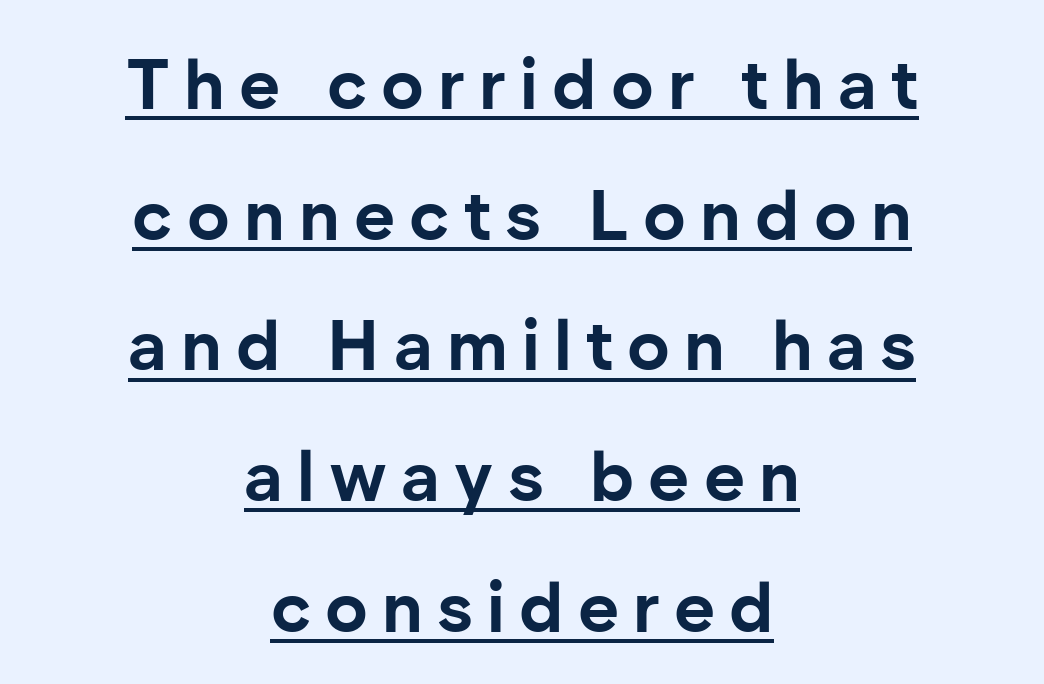
The image shows 71 px bold sans-serif type, upright; set centered, line spacing 1.84x, unusually wide letter spacing (+0.2 em), underlined; low stroke contrast and a medium x-height.
